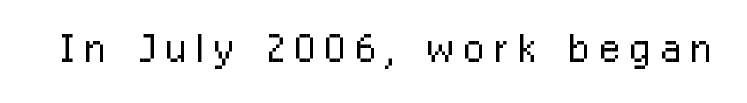
{"serif": "no", "italic": "no", "bold": "no", "weight": "light", "width": "condensed", "stroke_contrast": "low", "x_height": "medium", "monospaced": "no", "underline": "no", "glyph_px": 55}
